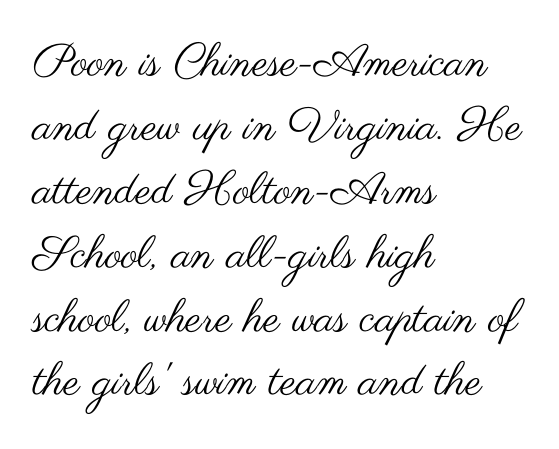
Q: Is the text bold? A: No.
Q: Is the text italic (slanted)? A: Yes.
Q: Is the typeface a serif or a sans-serif typeface? A: Sans-serif.
Q: Is the text underlined? A: No.
Q: How is the paragraph aligned? A: Left-aligned.
Q: Is the spacing between letters normal or unusually wide? A: Normal.
Q: Is the spacing between lines tight, normal or loose? A: Normal.
Q: Width (condensed, normal, or wide)? A: Wide.
Q: Stroke contrast? A: Medium.
Q: x-height? A: Small.
Q: Monospaced? A: No.
